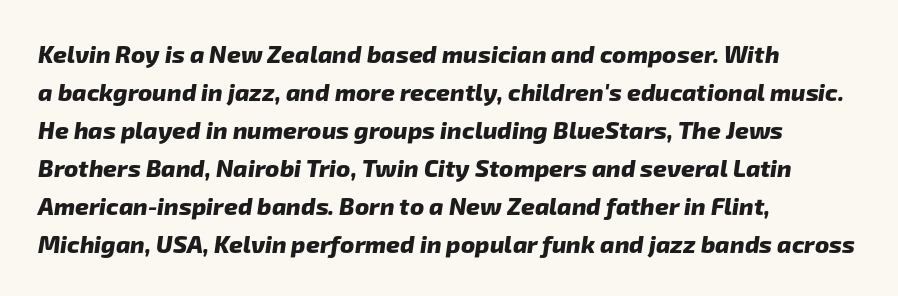
Honestly, there is no underline to notice here at all. Thick stems and heavy bowls — unmistakably bold. Line starts are locked; line ends wander. Leading: standard. There is no visible air inserted between adjacent glyphs.
